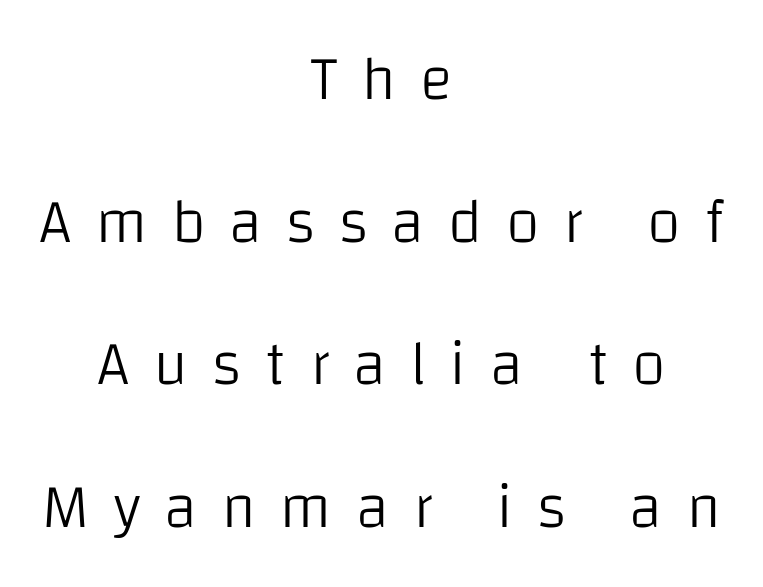
{"serif": "no", "italic": "no", "bold": "no", "weight": "light", "width": "normal", "stroke_contrast": "low", "x_height": "large", "monospaced": "no", "underline": "no", "align": "center", "line_spacing": "loose", "line_spacing_ratio": 2.3, "letter_spacing": "wide", "letter_spacing_em": 0.38, "glyph_px": 62}
